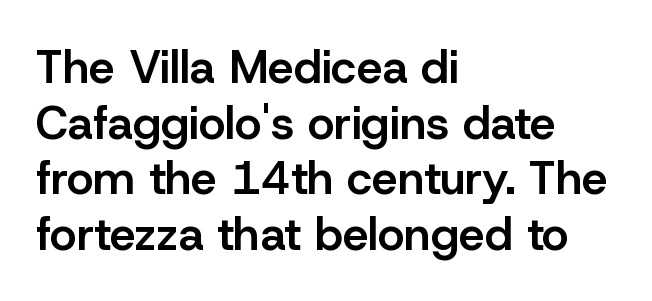
{"serif": "no", "italic": "no", "bold": "semi", "weight": "semibold", "width": "normal", "stroke_contrast": "low", "x_height": "medium", "monospaced": "no", "underline": "no", "align": "left", "line_spacing_ratio": 1.21, "letter_spacing": "normal", "letter_spacing_em": 0.0, "glyph_px": 46}
